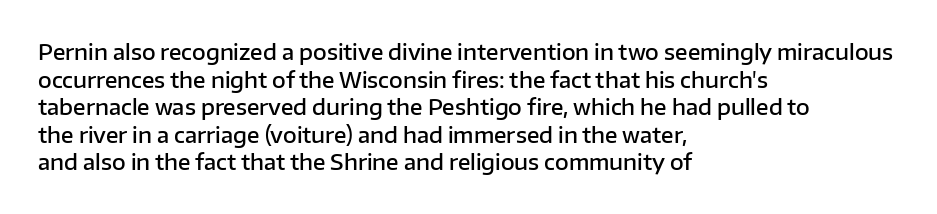
This sample uses plain, unmodified letter spacing. The foot of each line stays bare and open. The leading is moderate, giving the passage an even texture. A somewhat darkened texture: the type is semibold rather than bold.
